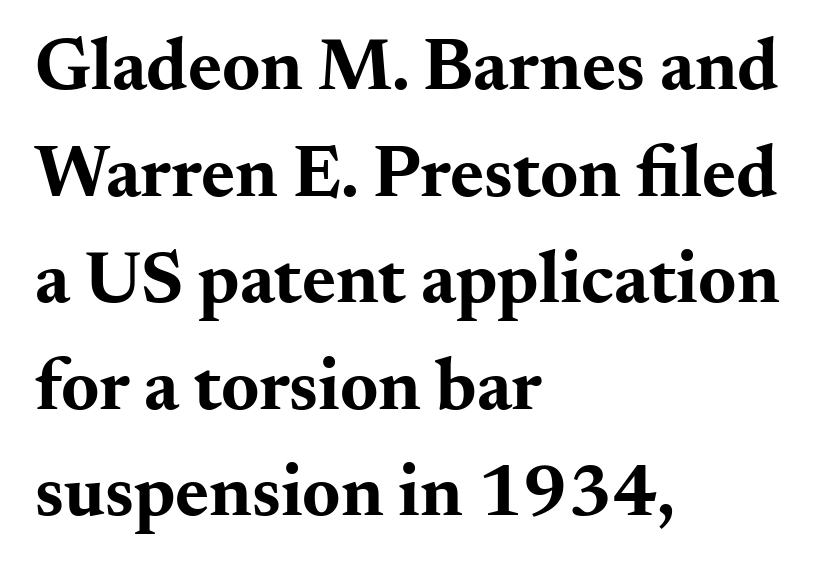
Q: Is the text bold? A: Yes.
Q: Is the text italic (slanted)? A: No, it is upright.
Q: Is the typeface a serif or a sans-serif typeface? A: Serif.
Q: Is the text underlined? A: No.
Q: How is the paragraph aligned? A: Left-aligned.
Q: Is the spacing between letters normal or unusually wide? A: Normal.
Q: Is the spacing between lines tight, normal or loose? A: Normal.
Q: Width (condensed, normal, or wide)? A: Wide.
Q: Stroke contrast? A: Medium.
Q: x-height? A: Small.
Q: Monospaced? A: No.
